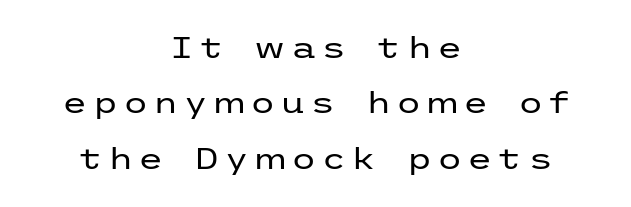
Q: Is the text bold? A: No.
Q: Is the text italic (slanted)? A: No, it is upright.
Q: Is the typeface a serif or a sans-serif typeface? A: Sans-serif.
Q: Is the text underlined? A: No.
Q: How is the paragraph aligned? A: Centered.
Q: Is the spacing between lines tight, normal or loose? A: Loose.
Q: Width (condensed, normal, or wide)? A: Wide.
Q: Stroke contrast? A: Low.
Q: x-height? A: Medium.
